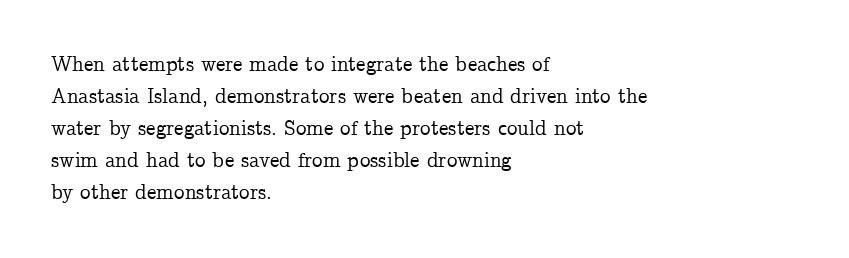
The image shows 21 px text type, upright; set left-aligned, normal line spacing (1.52x), normal letter spacing, not underlined.
